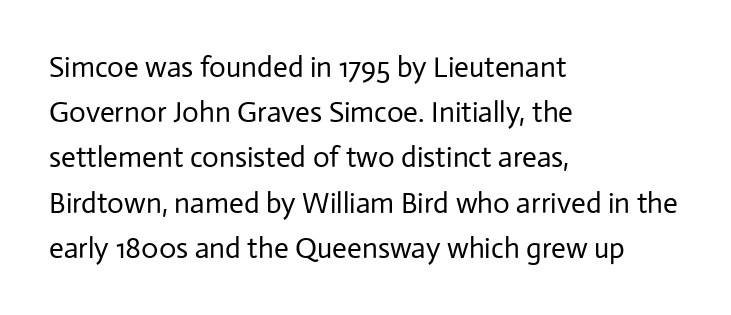
{"serif": "no", "italic": "no", "bold": "no", "weight": "regular", "width": "normal", "stroke_contrast": "low", "x_height": "medium", "monospaced": "no", "underline": "no", "align": "left", "line_spacing": "normal", "line_spacing_ratio": 1.56, "letter_spacing": "normal", "letter_spacing_em": 0.0, "glyph_px": 29}
